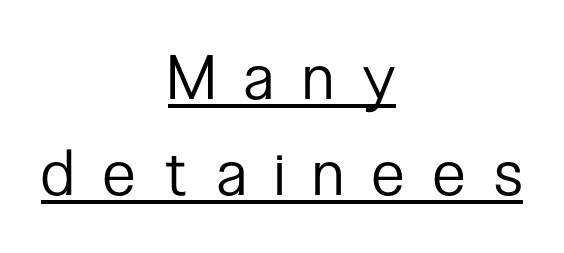
Between one letter and the next there's a generous, obvious gap. Vertical spacing — default. Does a line run under the words? Yes, clearly. What kind of face is this? One without serifs — a sans. No letter is thick-stroked: the sample isn't bold. Spacing verdict: proportional, widths tailored to each character.
